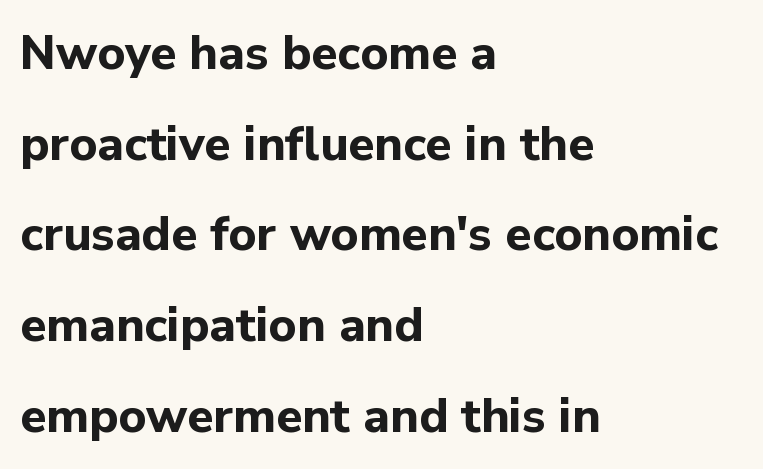
The image shows 48 px bold sans-serif type, upright; set left-aligned, line spacing 1.89x, normal letter spacing, not underlined; low stroke contrast and a medium x-height.
